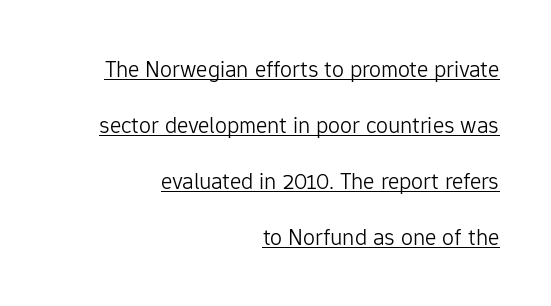
Baseline-to-baseline distance is far greater than the letter height. Notice how the passage keeps a crisp vertical edge on the right only. This sample uses an upright cut, with every glyph sitting square on the baseline. This reads as an unemphasized weight, regular at the heaviest.
